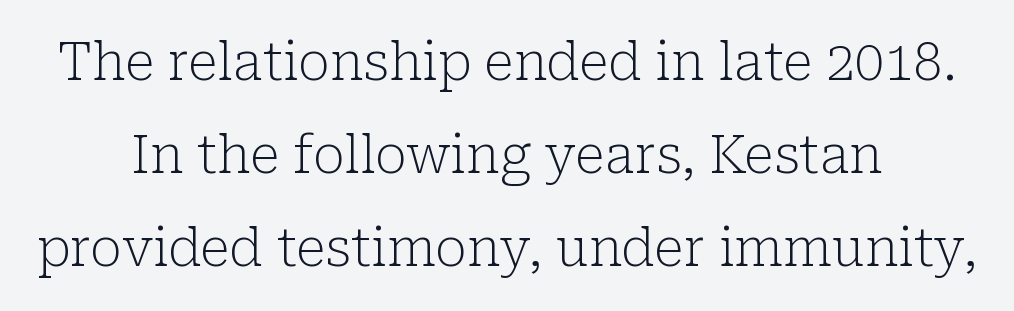
The image shows 52 px light serif type, upright; set centered, line spacing 1.79x, normal letter spacing, not underlined; low stroke contrast and a medium x-height.
